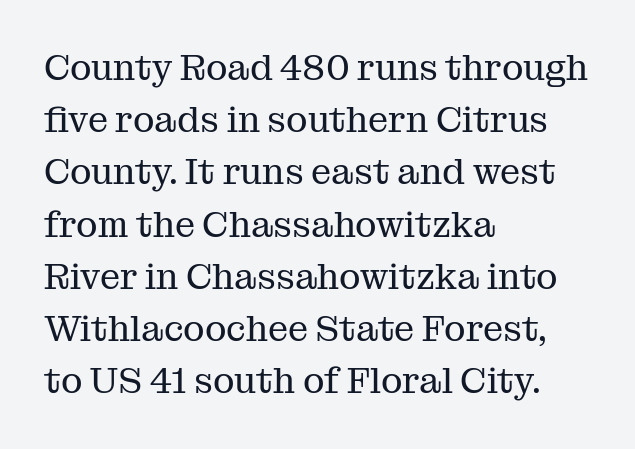
The image shows 36 px regular-weight serif type, upright; set left-aligned, normal line spacing (1.45x), normal letter spacing, not underlined; medium stroke contrast and a medium x-height.
